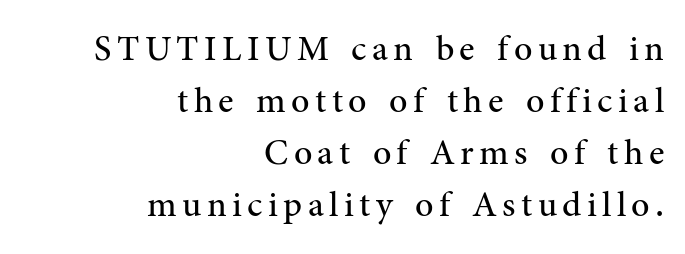
{"serif": "yes", "italic": "no", "bold": "no", "weight": "regular", "width": "normal", "stroke_contrast": "medium", "x_height": "medium", "monospaced": "no", "underline": "no", "align": "right", "line_spacing": "normal", "line_spacing_ratio": 1.44, "glyph_px": 36}
